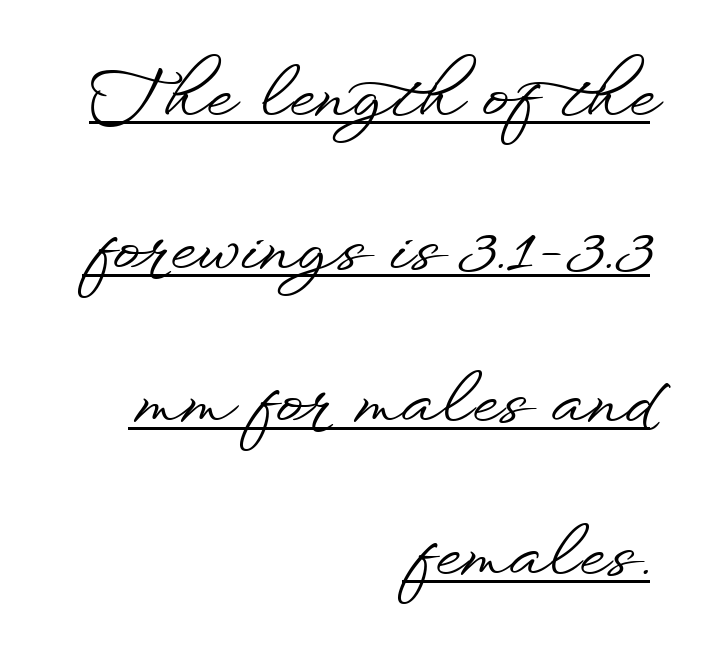
{"serif": "no", "width": "wide", "stroke_contrast": "low", "x_height": "small", "monospaced": "no", "underline": "yes", "align": "right", "line_spacing": "loose", "line_spacing_ratio": 2.25, "letter_spacing": "normal", "letter_spacing_em": 0.0, "glyph_px": 68}
